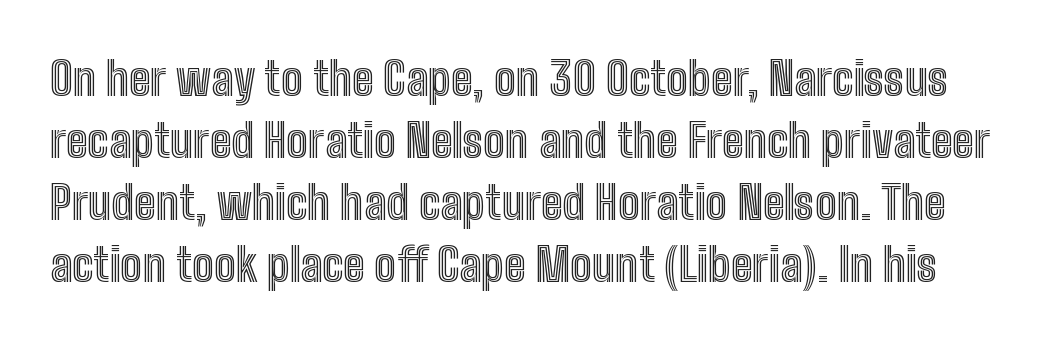
{"italic": "no", "width": "condensed", "x_height": "medium", "monospaced": "no", "underline": "no", "line_spacing": "normal", "line_spacing_ratio": 1.35, "letter_spacing": "normal", "letter_spacing_em": 0.0, "glyph_px": 46}
